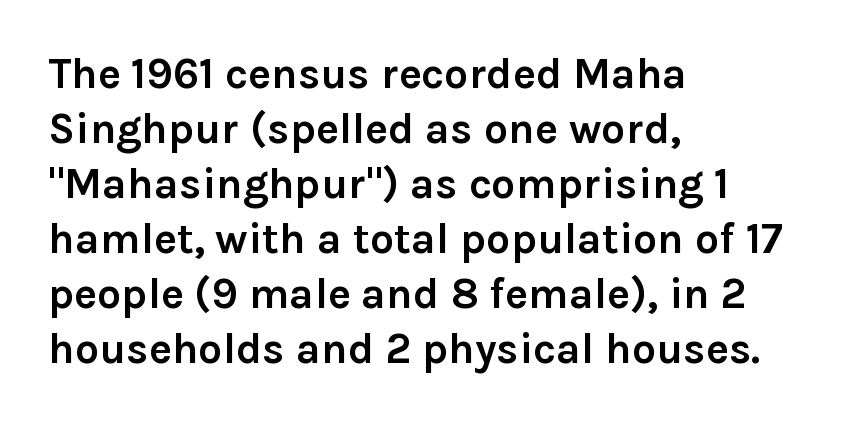
Caption: standard tracking, unaltered. The passage shown stacks its lines at a standard gap. Ascenders rise straight up at ninety degrees. The typesetting leans heavy: a genuine bold.
